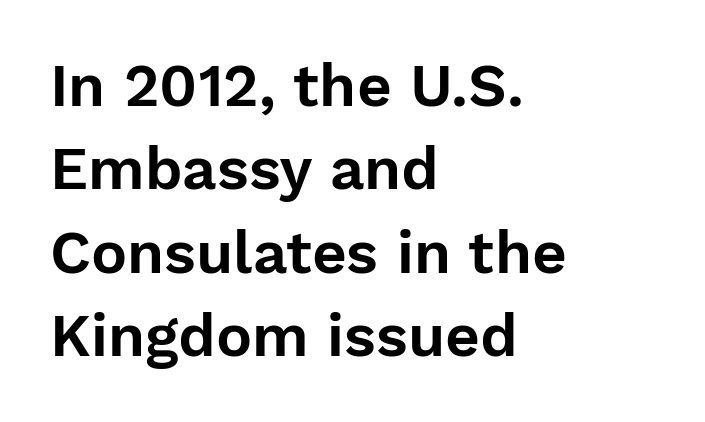
The image shows 60 px sans-serif type, upright; set left-aligned, normal line spacing (1.39x), normal letter spacing, not underlined; low stroke contrast and a medium x-height.
